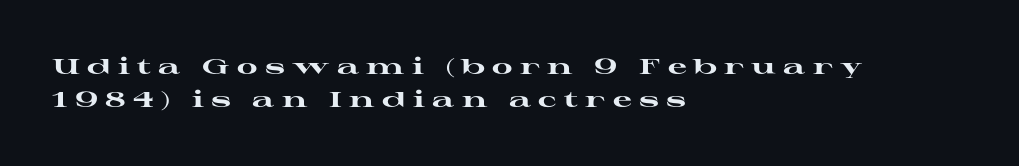
{"italic": "no", "bold": "yes", "underline": "no", "align": "left", "line_spacing": "normal", "line_spacing_ratio": 1.56, "letter_spacing": "wide", "letter_spacing_em": 0.35, "glyph_px": 21}
